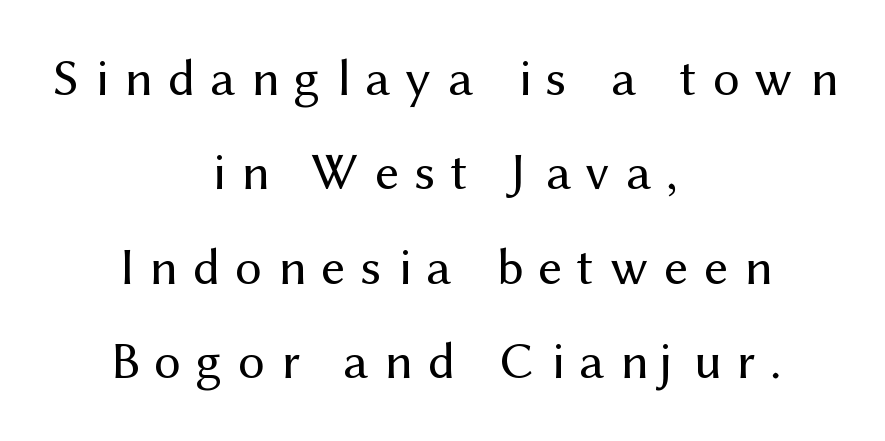
Each word looks stretched out because of the extra space between its letters. To sum up the face: it is a sans, with no serifs. If you drew a line through each stem, it would be perfectly vertical. No extra ink here — the face is not bold.
